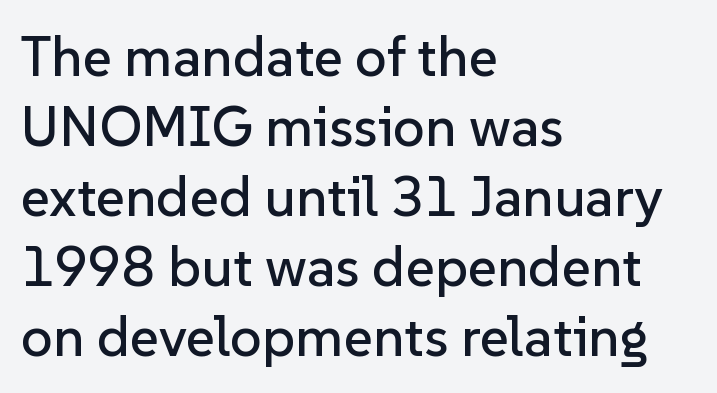
{"serif": "no", "italic": "no", "width": "normal", "stroke_contrast": "low", "x_height": "medium", "monospaced": "no", "underline": "no", "align": "left", "line_spacing": "normal", "line_spacing_ratio": 1.25, "letter_spacing": "normal", "letter_spacing_em": 0.0, "glyph_px": 56}
